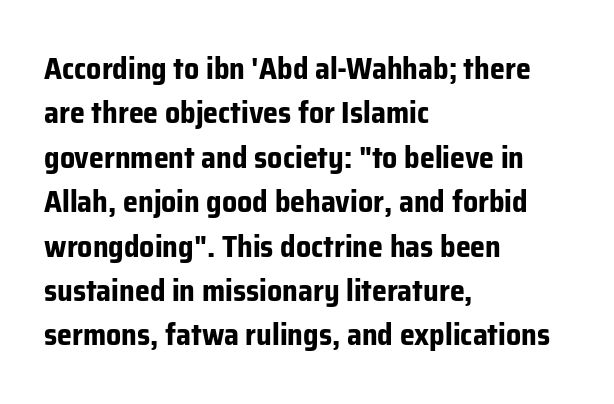
Q: Is the text bold? A: Yes.
Q: Is the text italic (slanted)? A: No, it is upright.
Q: Is the typeface a serif or a sans-serif typeface? A: Sans-serif.
Q: Is the text underlined? A: No.
Q: How is the paragraph aligned? A: Left-aligned.
Q: Is the spacing between letters normal or unusually wide? A: Normal.
Q: Is the spacing between lines tight, normal or loose? A: Normal.
Q: Width (condensed, normal, or wide)? A: Normal.
Q: Stroke contrast? A: Low.
Q: x-height? A: Medium.
Q: Monospaced? A: No.
